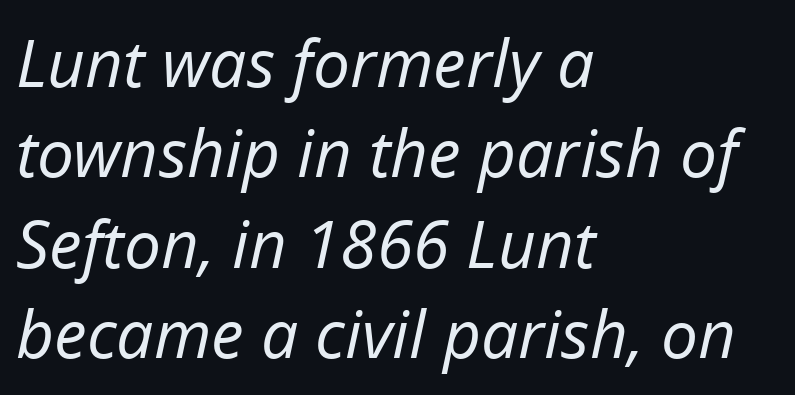
Is the block centered? No — it sits flush against the left margin. This sample uses an oblique cut, with every glyph tilted off the vertical. The cut favours lightness, reaching ordinary text weight at its darkest. Check under the words: just untouched page.
